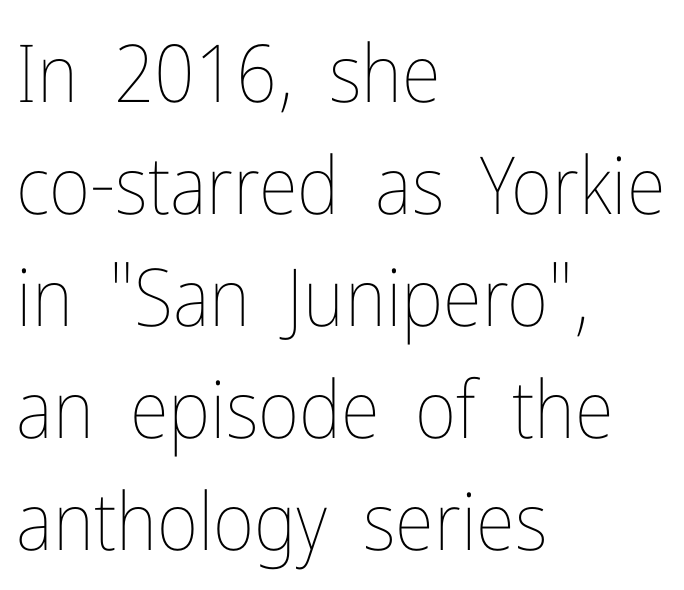
{"italic": "no", "bold": "no", "weight": "thin", "width": "condensed", "stroke_contrast": "low", "x_height": "medium", "monospaced": "no", "underline": "no", "align": "left", "line_spacing": "normal", "line_spacing_ratio": 1.4, "letter_spacing": "normal", "letter_spacing_em": 0.0, "glyph_px": 80}
